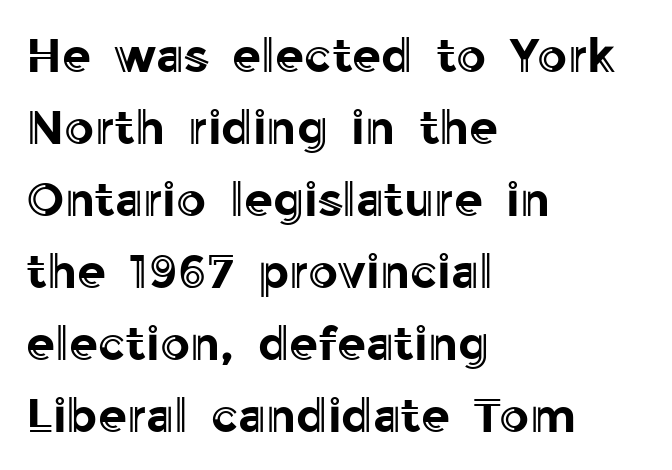
{"italic": "no", "width": "normal", "x_height": "medium", "monospaced": "no", "underline": "no", "align": "left", "line_spacing": "normal", "line_spacing_ratio": 1.53, "letter_spacing": "normal", "letter_spacing_em": 0.0, "glyph_px": 47}
